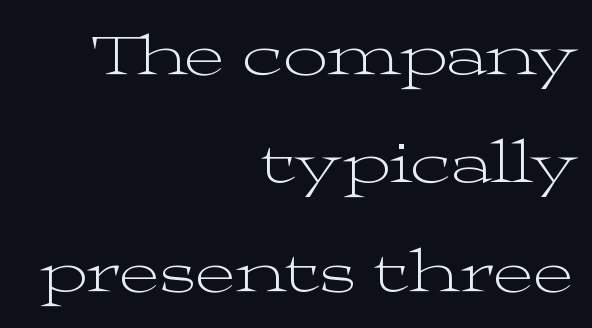
A typesetter would label this face a serif. The font is comparable to plain body text, perhaps lighter. Leftover space on each line is placed entirely before the opening word. The line texture is even and compact thanks to regular tracking. The passage shown is not underscored anywhere. In terms of posture, this sample is upright.
